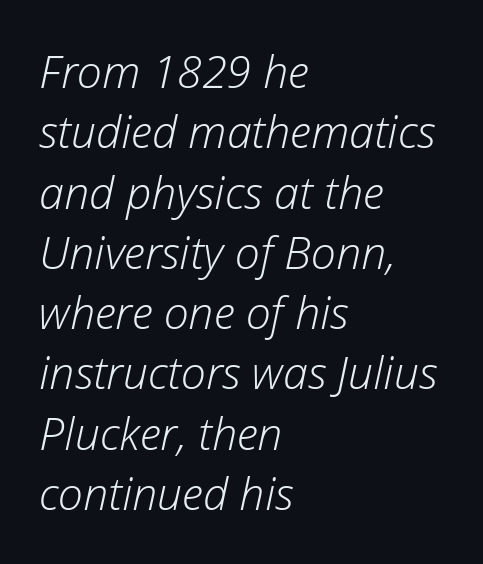
The strip under each line holds only bare page. The designer left line spacing at the default. A typesetter would mark this as italic. Think standard paragraph weight, or any step lighter than that.
